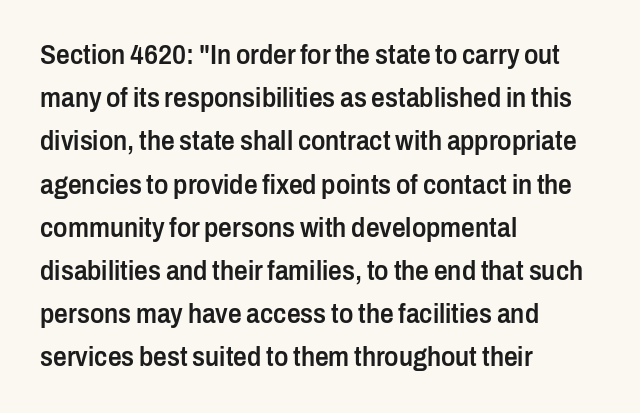
Letter spacing: default. The rendering uses a semibold face; strokes are thickened but not to full bold. Visually the block forms a straight wall on the left and a jagged coastline on the right. The foot of each line stays bare and open.
